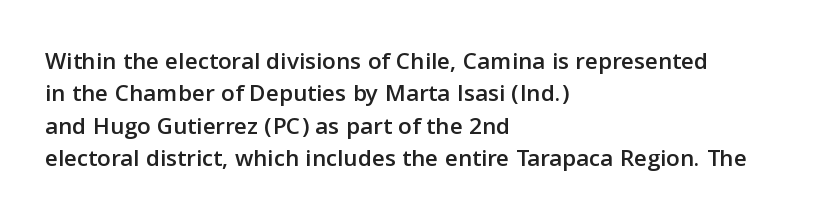
Q: Is the text italic (slanted)? A: No, it is upright.
Q: Is the text underlined? A: No.
Q: How is the paragraph aligned? A: Left-aligned.
Q: Is the spacing between letters normal or unusually wide? A: Normal.
Q: Is the spacing between lines tight, normal or loose? A: Normal.
